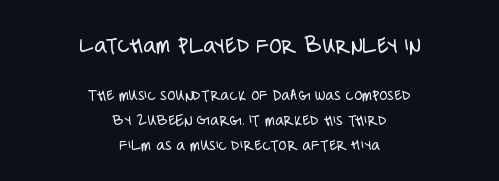
Q: Is the text bold? A: No.
Q: Is the text italic (slanted)? A: No, it is upright.
Q: Is the text underlined? A: No.
Q: How is the paragraph aligned? A: Centered.
Q: Is the spacing between letters normal or unusually wide? A: Normal.
Q: Is the spacing between lines tight, normal or loose? A: Normal.
Q: Which block of text is set in a larger size, the first (top) or the second (bottom)? A: The first (top) one.
